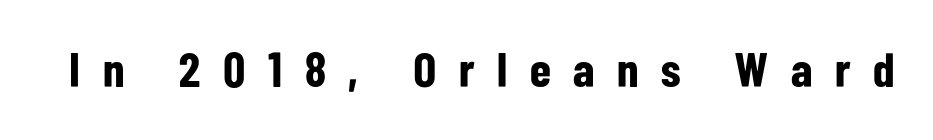
Strong, thick strokes mark this as bold type. The type sits square on the baseline with zero lean. The space beneath each line is pristine and unruled. These lines are rendered in a variable-pitch font. Words appear elongated and porous because spacing is wide. I'd call this a sans setting — the letters go barefoot.
